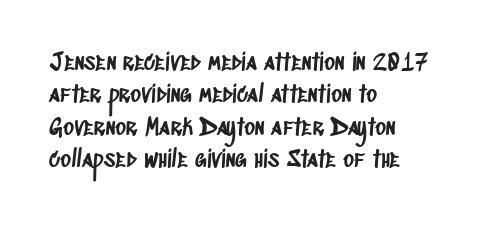
Q: Is the text underlined? A: No.
Q: How is the paragraph aligned? A: Left-aligned.
Q: Is the spacing between letters normal or unusually wide? A: Normal.
Q: Is the spacing between lines tight, normal or loose? A: Normal.
